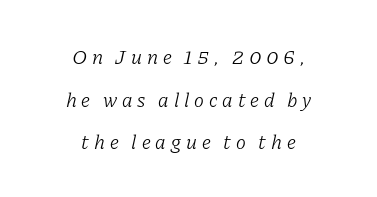
The image shows 21 px text type, italic (leaning right); set centered, loose line spacing (2.03x), unusually wide letter spacing (+0.23 em), not underlined.
